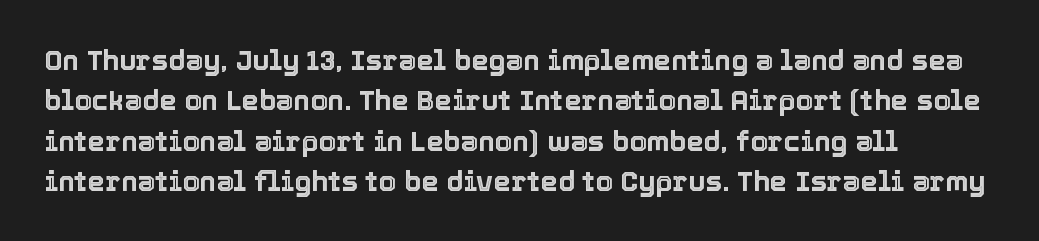
{"italic": "no", "width": "normal", "x_height": "medium", "monospaced": "no", "underline": "no", "align": "left", "line_spacing": "normal", "line_spacing_ratio": 1.44, "letter_spacing": "normal", "letter_spacing_em": 0.0, "glyph_px": 28}
